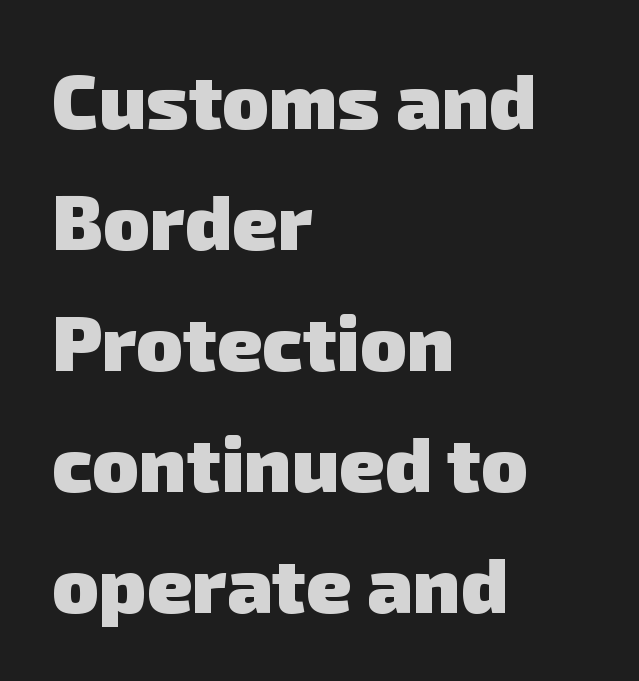
The image shows 77 px heavy sans-serif type; set left-aligned, normal line spacing (1.57x), normal letter spacing, not underlined; low stroke contrast and a medium x-height.
